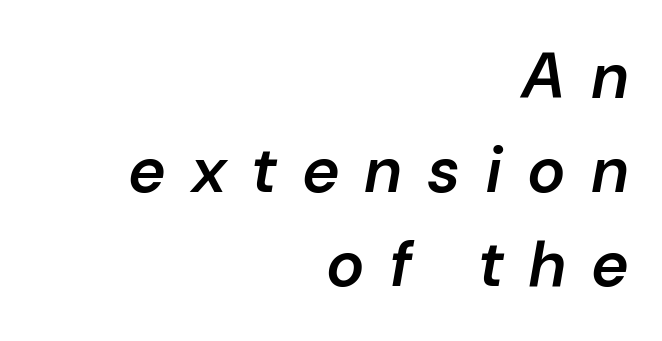
{"italic": "yes", "lean": "right", "slant_degrees": 10, "bold": "semi", "weight": "semibold", "width": "normal", "stroke_contrast": "low", "x_height": "medium", "monospaced": "no", "underline": "no", "align": "right", "line_spacing": "normal", "line_spacing_ratio": 1.47, "letter_spacing": "wide", "letter_spacing_em": 0.42, "glyph_px": 64}
